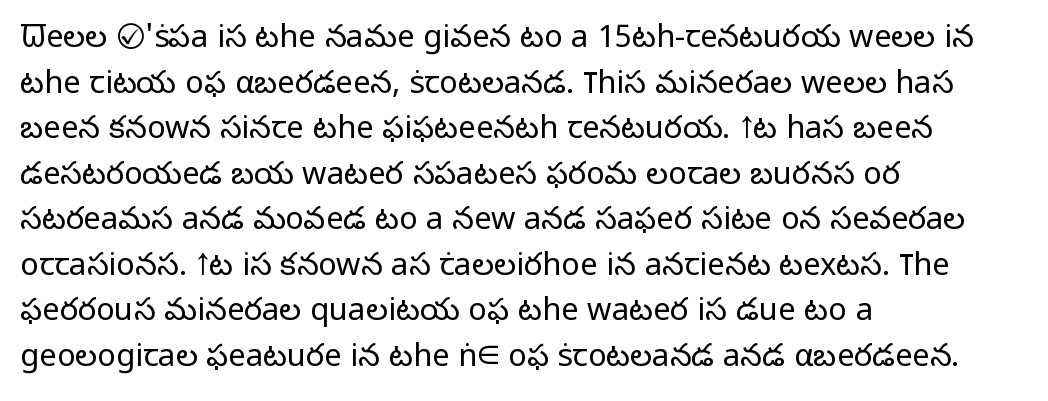
{"serif": "no", "italic": "no", "bold": "no", "weight": "light", "width": "normal", "stroke_contrast": "low", "x_height": "medium", "monospaced": "no", "underline": "no", "align": "left", "line_spacing": "normal", "line_spacing_ratio": 1.47, "letter_spacing": "normal", "letter_spacing_em": 0.0, "glyph_px": 31}
